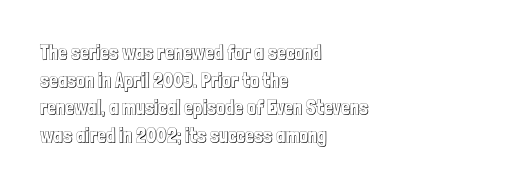
Q: Is the text italic (slanted)? A: No, it is upright.
Q: Is the text underlined? A: No.
Q: How is the paragraph aligned? A: Left-aligned.
Q: Is the spacing between letters normal or unusually wide? A: Normal.
Q: Is the spacing between lines tight, normal or loose? A: Normal.
